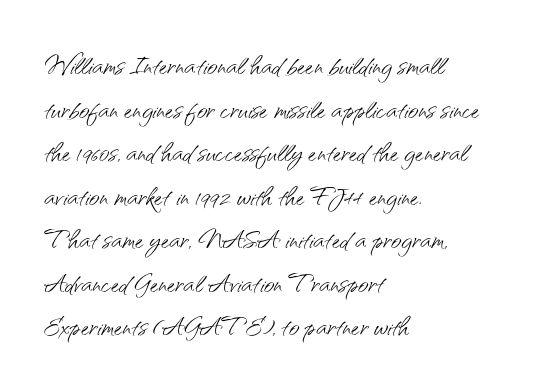
Q: Is the text bold? A: No.
Q: Is the text italic (slanted)? A: Yes.
Q: Is the typeface a serif or a sans-serif typeface? A: Sans-serif.
Q: Is the text underlined? A: No.
Q: How is the paragraph aligned? A: Left-aligned.
Q: Is the spacing between letters normal or unusually wide? A: Normal.
Q: Width (condensed, normal, or wide)? A: Normal.
Q: Stroke contrast? A: Medium.
Q: x-height? A: Small.
Q: Monospaced? A: No.
